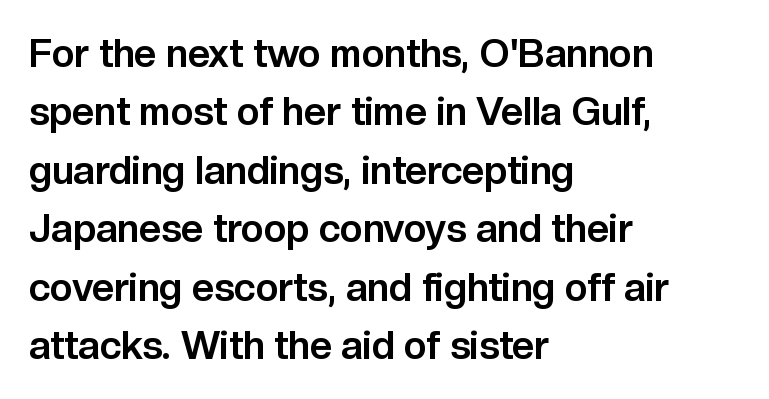
Q: Is the text bold? A: Yes.
Q: Is the text italic (slanted)? A: No, it is upright.
Q: Is the typeface a serif or a sans-serif typeface? A: Sans-serif.
Q: Is the text underlined? A: No.
Q: How is the paragraph aligned? A: Left-aligned.
Q: Is the spacing between letters normal or unusually wide? A: Normal.
Q: Is the spacing between lines tight, normal or loose? A: Normal.
Q: Width (condensed, normal, or wide)? A: Normal.
Q: Stroke contrast? A: Low.
Q: x-height? A: Medium.
Q: Monospaced? A: No.
